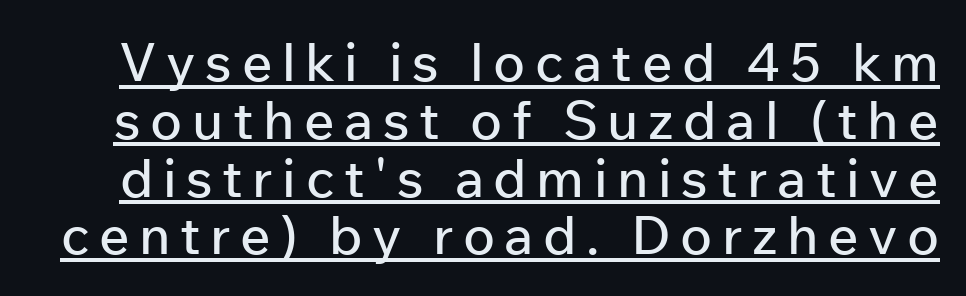
The image shows 53 px sans-serif type, upright; set tight line spacing (1.09x), underlined; low stroke contrast and a medium x-height.
